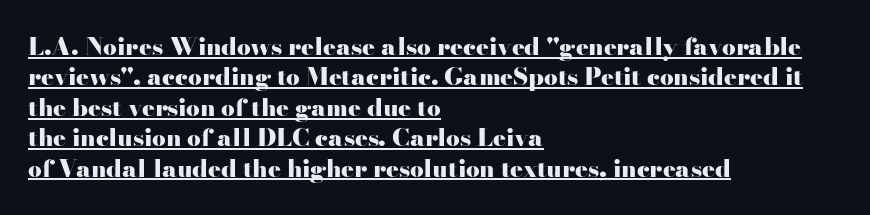
The image shows 24 px bold type, upright; set left-aligned, normal line spacing (1.27x), normal letter spacing, underlined.
